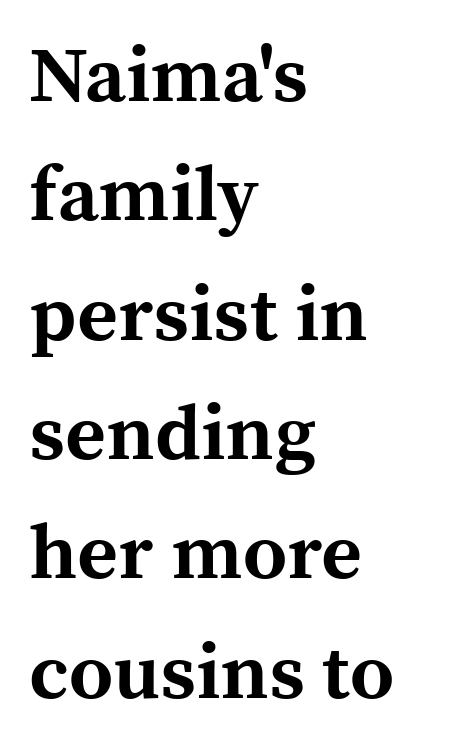
Q: Is the text bold? A: Yes.
Q: Is the text italic (slanted)? A: No, it is upright.
Q: Is the typeface a serif or a sans-serif typeface? A: Serif.
Q: Is the text underlined? A: No.
Q: How is the paragraph aligned? A: Left-aligned.
Q: Is the spacing between letters normal or unusually wide? A: Normal.
Q: Is the spacing between lines tight, normal or loose? A: Normal.
Q: Width (condensed, normal, or wide)? A: Normal.
Q: x-height? A: Medium.
Q: Monospaced? A: No.
